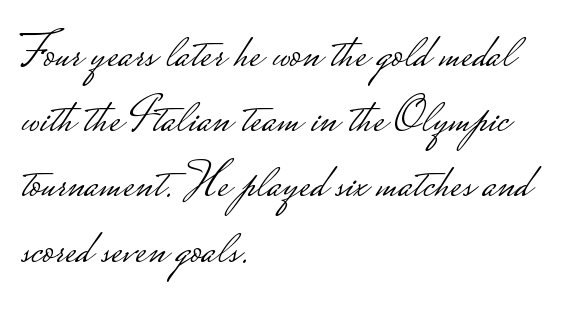
{"serif": "no", "bold": "no", "weight": "light", "width": "wide", "stroke_contrast": "low", "monospaced": "no", "underline": "no", "align": "left", "line_spacing": "normal", "line_spacing_ratio": 1.33, "letter_spacing": "normal", "letter_spacing_em": 0.0, "glyph_px": 49}
